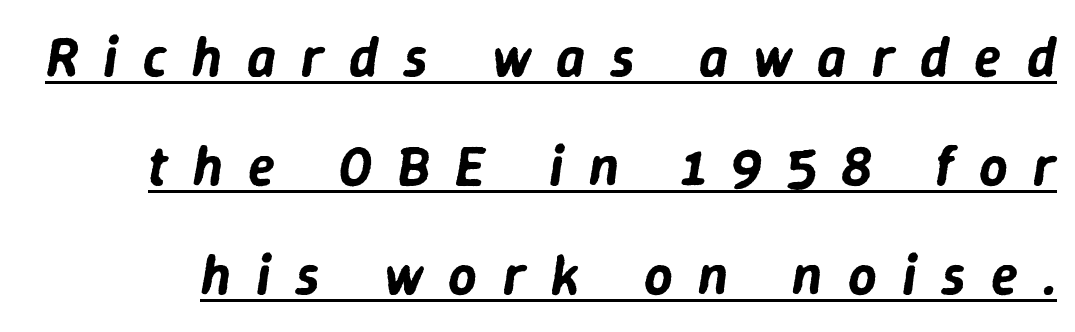
The image shows 56 px text type, italic (leaning right); set loose line spacing (1.95x), unusually wide letter spacing (+0.45 em), underlined; low stroke contrast and a medium x-height.
